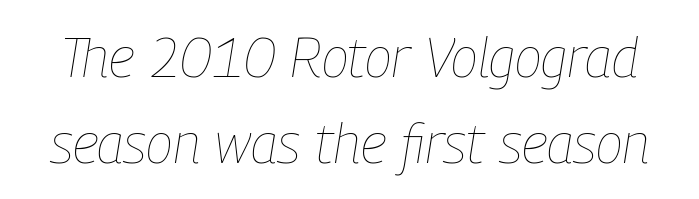
The lettering tilts uniformly, giving the passage an italic look. Descenders are the only things crossing below the line. The font sits on the lighter half of the weight spectrum, regular included. Vertical spacing — default. How are the letters spaced? Ordinarily, with no added tracking. A typesetter would call this proportional, since set widths differ per character.
